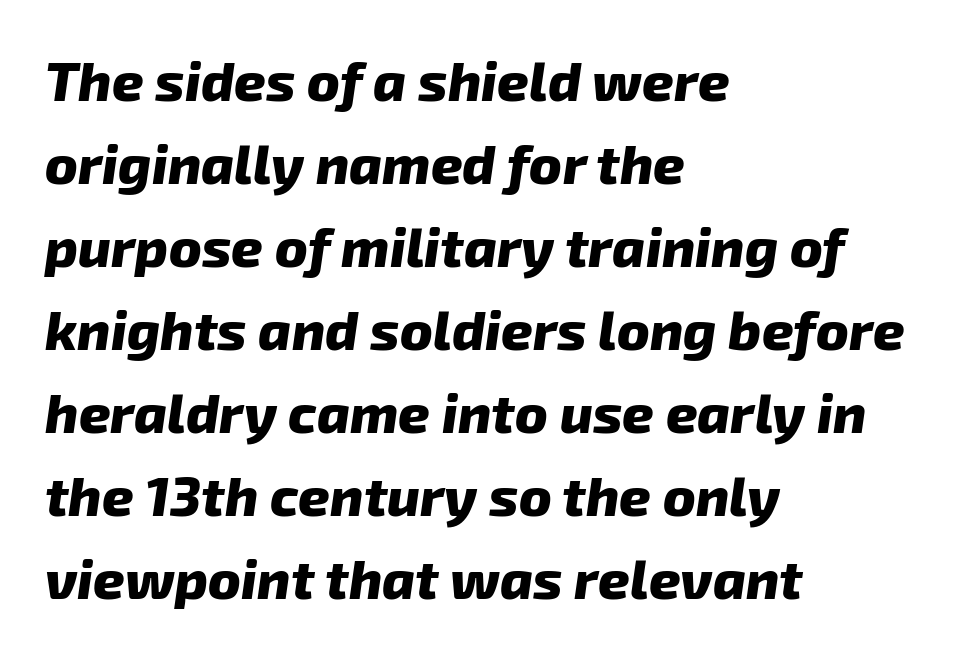
{"serif": "no", "bold": "yes", "weight": "heavy", "width": "normal", "stroke_contrast": "low", "x_height": "medium", "monospaced": "no", "underline": "no", "align": "left", "line_spacing": "normal", "line_spacing_ratio": 1.51, "letter_spacing": "normal", "letter_spacing_em": 0.0, "glyph_px": 55}
